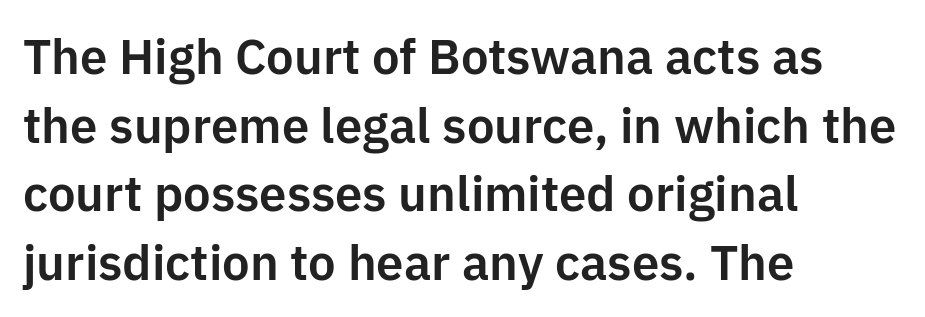
{"serif": "no", "italic": "no", "width": "normal", "stroke_contrast": "low", "x_height": "medium", "monospaced": "no", "underline": "no", "align": "left", "line_spacing": "normal", "line_spacing_ratio": 1.4, "letter_spacing": "normal", "letter_spacing_em": 0.0, "glyph_px": 49}
